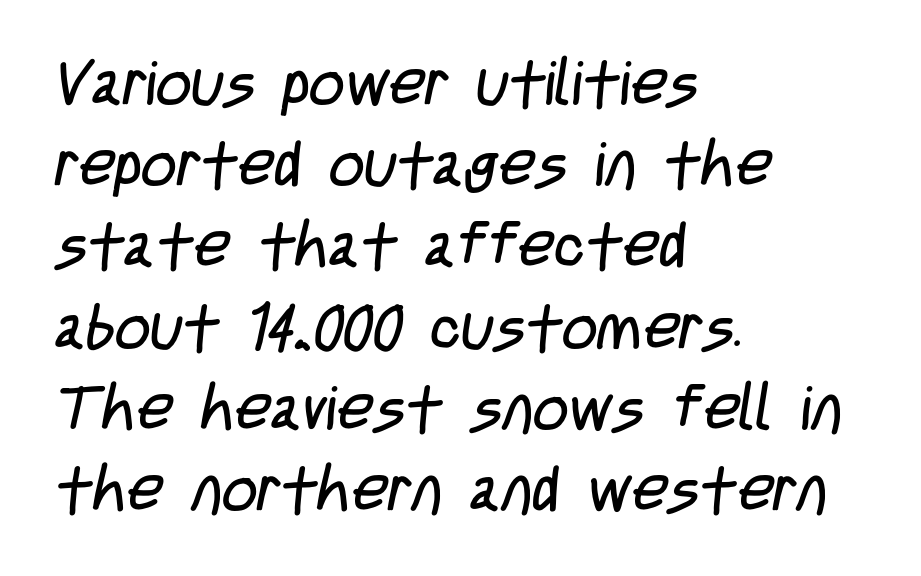
The image shows 62 px regular-weight, condensed sans-serif type; set left-aligned, normal line spacing (1.31x), normal letter spacing, not underlined; low stroke contrast and a large x-height.
